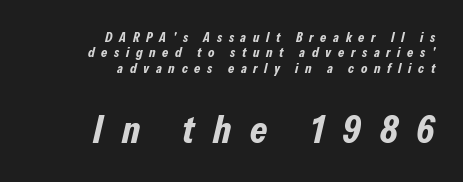
In CSS terms this would be text-align: right. A student would notice the bottom passage is typeset larger than what precedes it. One glance says dense: line gaps are narrower than usual. This sample uses an oblique cut, with every glyph tilted off the vertical.
